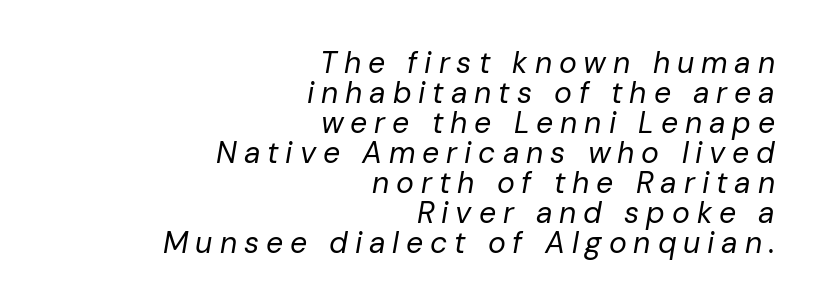
{"italic": "yes", "lean": "right", "slant_degrees": 10, "bold": "no", "weight": "regular", "width": "normal", "stroke_contrast": "low", "x_height": "medium", "monospaced": "no", "underline": "no", "align": "right", "line_spacing": "tight", "line_spacing_ratio": 1.0, "letter_spacing": "wide", "letter_spacing_em": 0.23, "glyph_px": 30}
